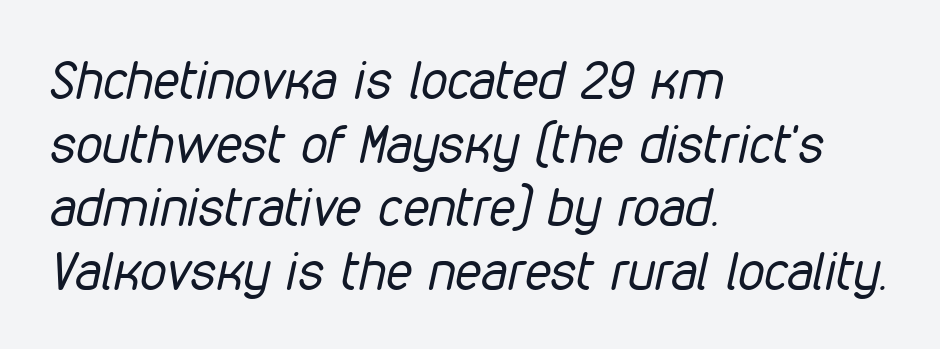
Is this a fixed-width face? No — the glyphs have proportional, varying widths. The lines are quadded left. No letter is thick-stroked: the sample isn't bold. Compared with ordinary roman type, these characters are visibly tilted. No extra tracking has been applied to these lines.
